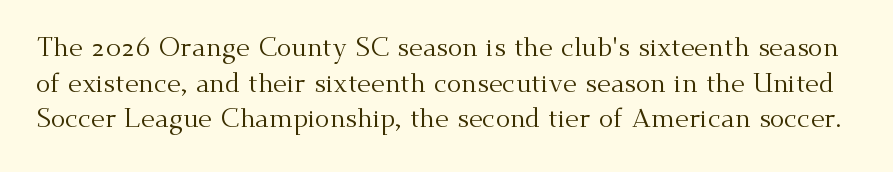
Only glyphs here, with clear space below each row. Does extra space separate the letters? No, they use regular spacing. Style check: upright. This sample keeps an unexceptional amount of space between lines. No extra ink here — the face is not bold.
